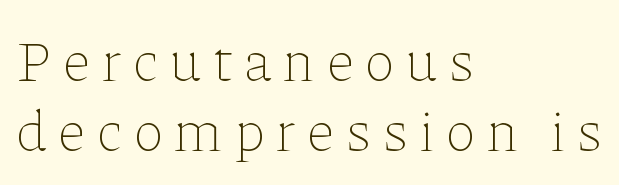
Q: Is the text bold? A: No.
Q: Is the text italic (slanted)? A: No, it is upright.
Q: Is the text underlined? A: No.
Q: How is the paragraph aligned? A: Left-aligned.
Q: Is the spacing between letters normal or unusually wide? A: Unusually wide.
Q: Width (condensed, normal, or wide)? A: Normal.
Q: Stroke contrast? A: Low.
Q: x-height? A: Medium.
Q: Monospaced? A: No.
